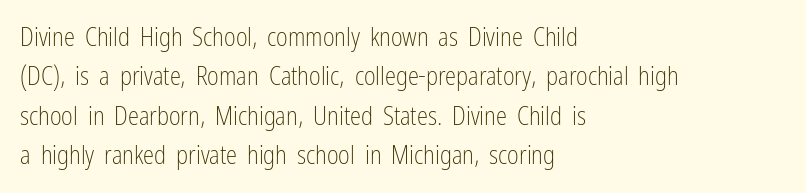
This block has exactly the height ordinary leading produces. Heft: none added — not bold. The face used here is rendered with its standard letterfit. Horizontally, the lines are justified to the leading edge only.
